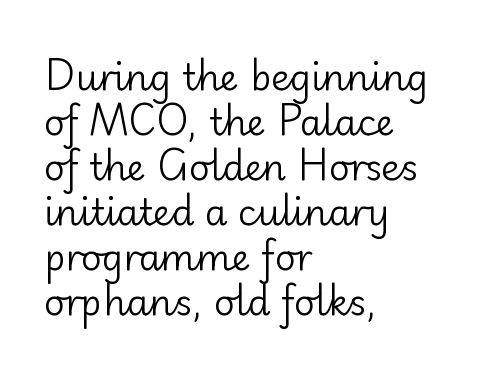
{"serif": "no", "italic": "no", "bold": "no", "weight": "regular", "width": "normal", "stroke_contrast": "low", "x_height": "small", "monospaced": "no", "underline": "no", "align": "left", "line_spacing": "normal", "line_spacing_ratio": 1.25, "letter_spacing": "normal", "letter_spacing_em": 0.0, "glyph_px": 36}
